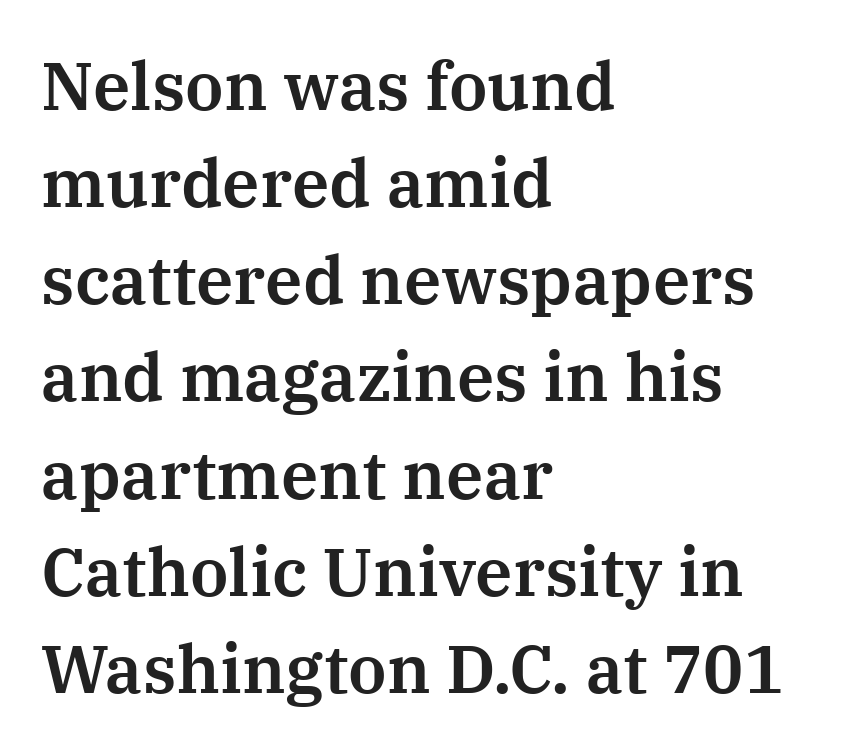
{"serif": "yes", "italic": "no", "width": "normal", "stroke_contrast": "medium", "x_height": "medium", "monospaced": "no", "underline": "no", "align": "left", "line_spacing": "normal", "line_spacing_ratio": 1.45, "letter_spacing": "normal", "letter_spacing_em": 0.0, "glyph_px": 67}
